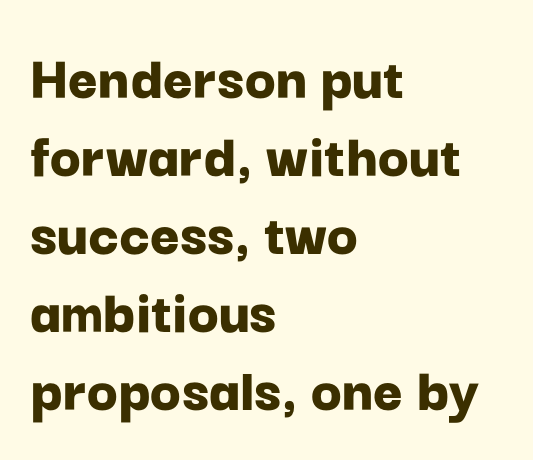
Q: Is the text bold? A: Yes.
Q: Is the text italic (slanted)? A: No, it is upright.
Q: Is the typeface a serif or a sans-serif typeface? A: Sans-serif.
Q: Is the text underlined? A: No.
Q: How is the paragraph aligned? A: Left-aligned.
Q: Is the spacing between letters normal or unusually wide? A: Normal.
Q: Width (condensed, normal, or wide)? A: Normal.
Q: Stroke contrast? A: Low.
Q: x-height? A: Medium.
Q: Monospaced? A: No.
